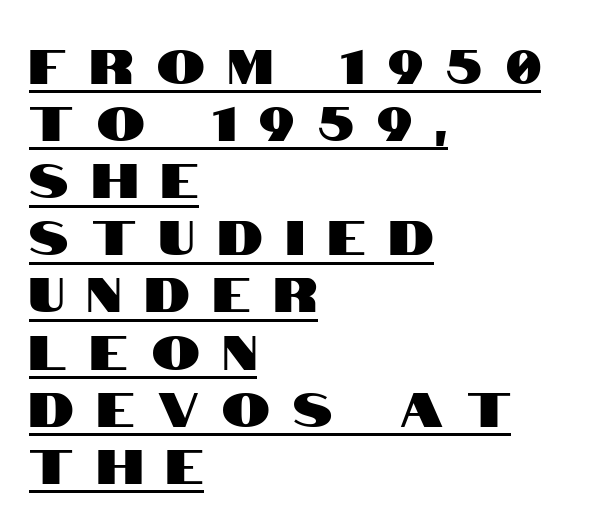
{"serif": "no", "italic": "no", "width": "condensed", "stroke_contrast": "high", "x_height": "large", "monospaced": "no", "underline": "yes", "align": "left", "line_spacing_ratio": 1.19, "letter_spacing": "wide", "letter_spacing_em": 0.49, "glyph_px": 48}
